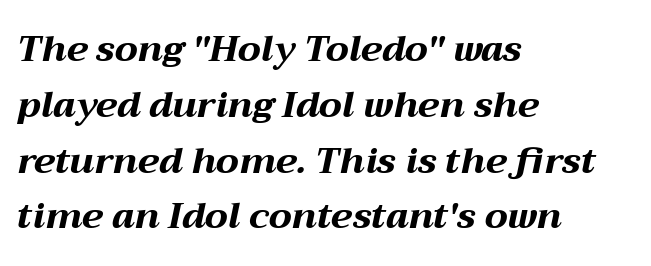
Each word holds together tightly as a unit, with standard inter-letter gaps. Posture: slanted. Emphasis by weight is at full strength: bold. The block of text has a typical density, with ordinary space between rows. Think of a printed novel: that variable character pitch is what you see here. This rendering uses left alignment, leaving the right contour irregular.
